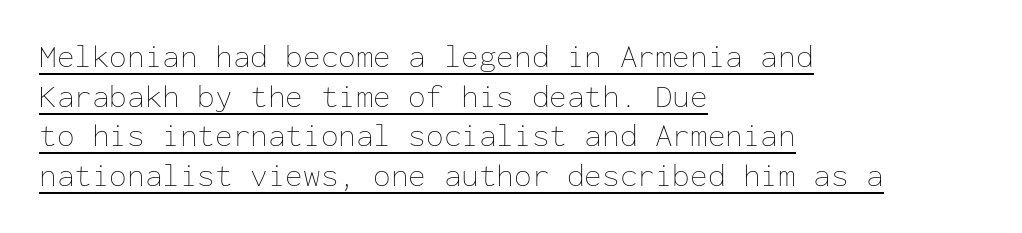
This rendering leaves character spacing at its baseline value. Posture: vertical. No extra ink here — the face is not bold. The letters march in equal steps, a hallmark of fixed-pitch type. Each line starts at the same left margin while the right side varies.
